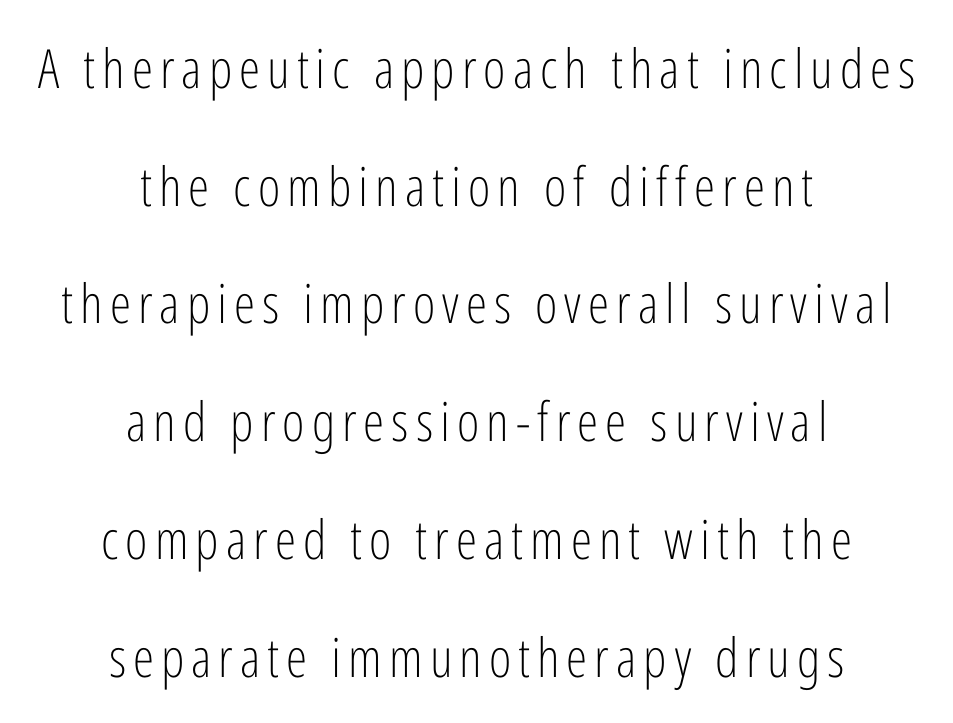
The line-height multiplier appears high, well above default. Font category for this specimen: sans-serif. Every stem runs plumb, perpendicular to the baseline. The space directly below the letters is spotless. The whitespace from short lines is split evenly between both sides. The strokes are not fattened; the text isn't bold.
